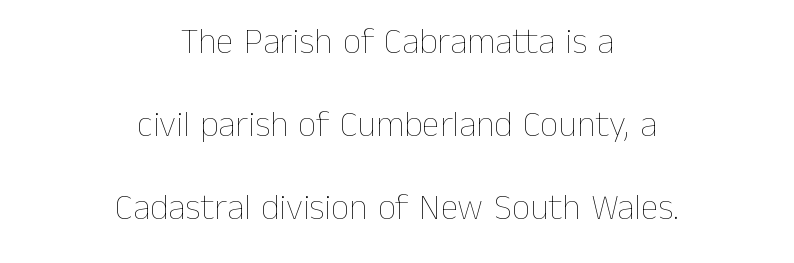
{"italic": "no", "bold": "no", "weight": "thin", "width": "normal", "stroke_contrast": "low", "x_height": "medium", "monospaced": "no", "underline": "no", "align": "center", "line_spacing": "loose", "line_spacing_ratio": 2.31, "letter_spacing": "normal", "letter_spacing_em": 0.0, "glyph_px": 36}
